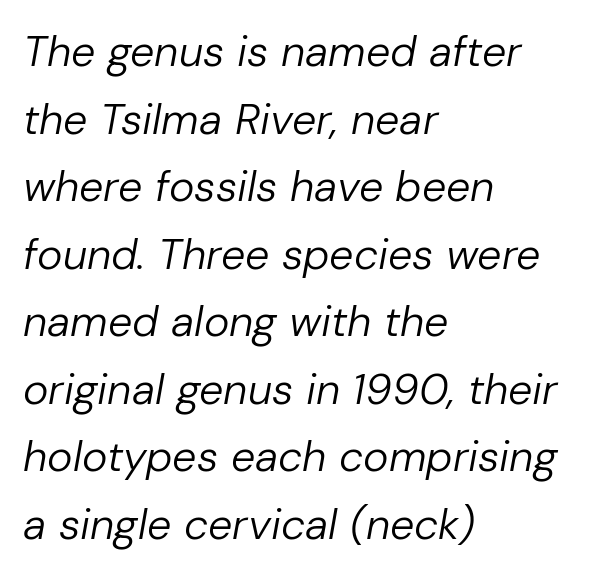
Caption: multi-line text, flush left, ragged right. Decoration check: the copy has no underline. Evenly set lines give the paragraph a standard silhouette. No chunkiness to these letters — they're not bold. Default kerning and tracking; the words read as compact shapes. The rendering uses natural spacing where letterforms have individual widths.
